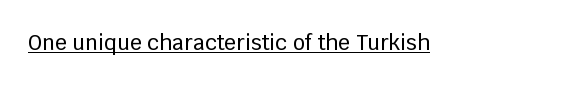
The image shows 21 px text type, upright; set normal letter spacing, underlined.
